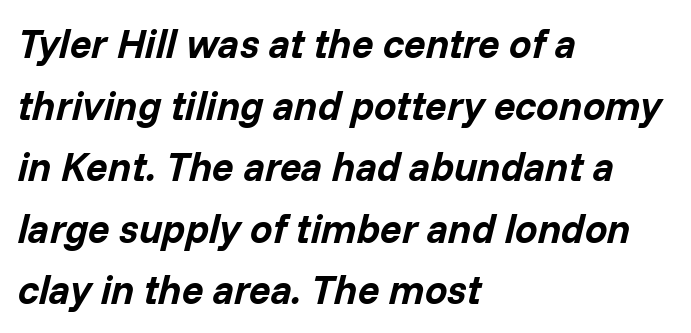
The image shows 40 px bold type, italic (leaning right); set left-aligned, normal line spacing (1.54x), normal letter spacing, not underlined; low stroke contrast and a medium x-height.
